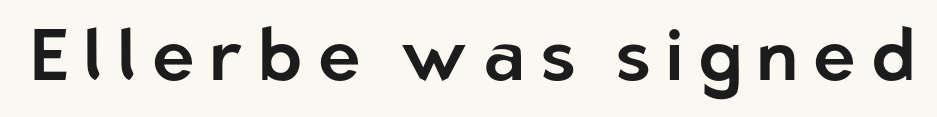
The image shows 72 px sans-serif type, upright; set unusually wide letter spacing (+0.21 em), not underlined; low stroke contrast and a medium x-height.
